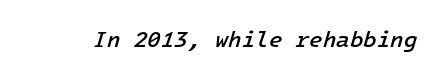
{"italic": "yes", "lean": "right", "slant_degrees": 16, "bold": "semi", "underline": "no", "letter_spacing": "normal", "letter_spacing_em": 0.0, "glyph_px": 22}
